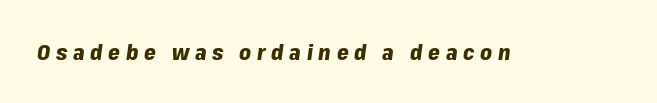
Characters are canted at an angle relative to the baseline's perpendicular. Observe the wide spacing: letters keep a clear distance from each other. Has an underline been added? It has not. Typesetter's note: full bold, strokes at maximum text heaviness.
